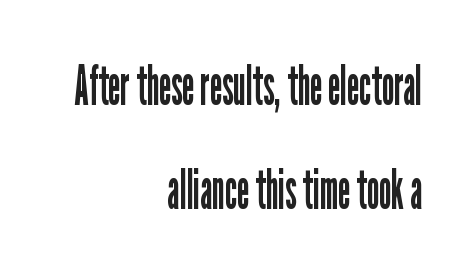
{"serif": "no", "italic": "no", "bold": "no", "weight": "regular", "width": "condensed", "stroke_contrast": "low", "x_height": "medium", "monospaced": "no", "underline": "no", "align": "right", "line_spacing_ratio": 1.85, "letter_spacing": "normal", "letter_spacing_em": 0.0, "glyph_px": 56}
